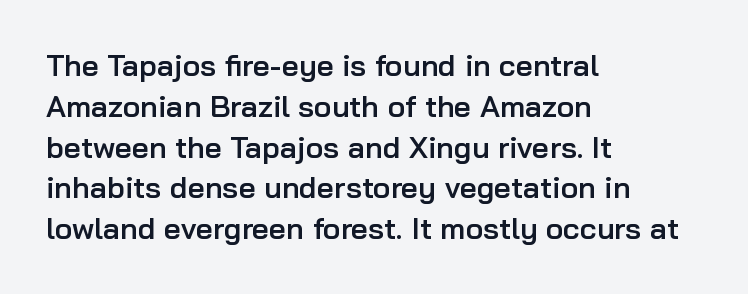
{"serif": "no", "italic": "no", "bold": "semi", "weight": "semibold", "width": "normal", "stroke_contrast": "low", "x_height": "medium", "monospaced": "no", "underline": "no", "align": "left", "line_spacing": "normal", "line_spacing_ratio": 1.36, "letter_spacing": "normal", "letter_spacing_em": 0.0, "glyph_px": 30}
